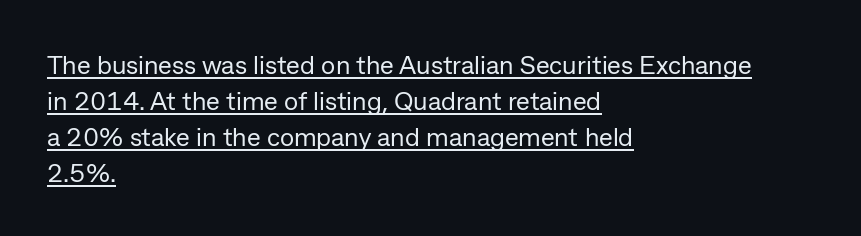
The image shows 26 px text type, upright; set left-aligned, normal line spacing (1.39x), normal letter spacing, underlined.
